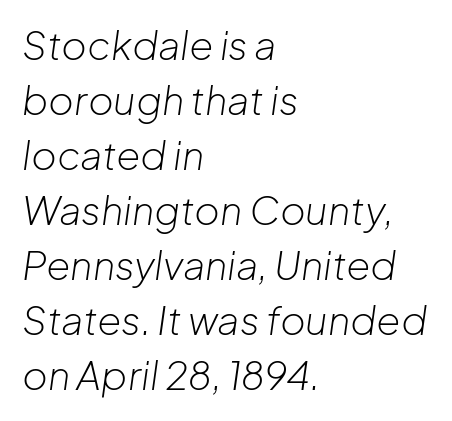
The image shows 39 px light type, italic (leaning right); set left-aligned, normal line spacing (1.41x), normal letter spacing, not underlined; low stroke contrast and a medium x-height.
